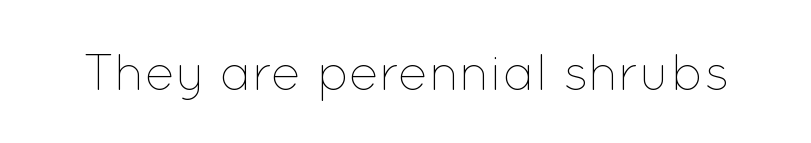
In terms of posture, this sample is upright. The face used here is proportionally spaced, like ordinary book or web type. Letters rest on an invisible, unmarked baseline. Caption: face not bold, strokes unweighted.
